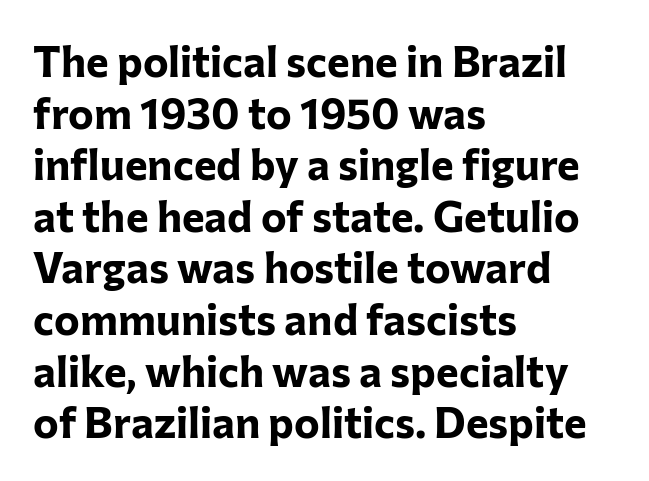
{"serif": "no", "italic": "no", "bold": "yes", "weight": "bold", "width": "normal", "stroke_contrast": "low", "x_height": "medium", "monospaced": "no", "underline": "no", "align": "left", "line_spacing_ratio": 1.2, "letter_spacing": "normal", "letter_spacing_em": 0.0, "glyph_px": 43}
